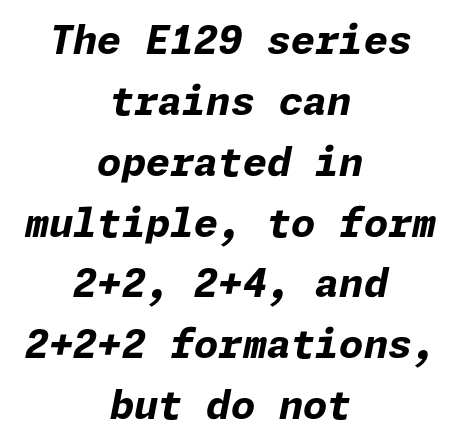
{"italic": "yes", "lean": "right", "slant_degrees": 11, "bold": "yes", "weight": "bold", "width": "normal", "stroke_contrast": "low", "x_height": "medium", "underline": "no", "align": "center", "line_spacing": "normal", "line_spacing_ratio": 1.56, "letter_spacing": "normal", "letter_spacing_em": 0.0, "glyph_px": 39}
